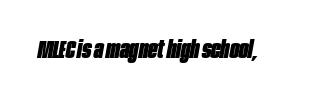
The image shows 25 px bold type, italic (leaning right); set normal letter spacing, not underlined.
